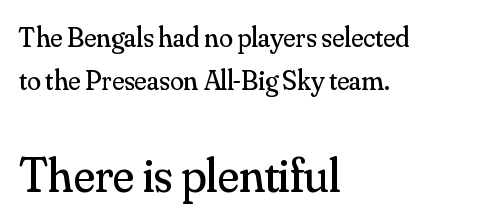
Q: Is the text bold? A: No.
Q: Is the text italic (slanted)? A: No, it is upright.
Q: Is the typeface a serif or a sans-serif typeface? A: Serif.
Q: Is the text underlined? A: No.
Q: How is the paragraph aligned? A: Left-aligned.
Q: Is the spacing between letters normal or unusually wide? A: Normal.
Q: Is the spacing between lines tight, normal or loose? A: Normal.
Q: Which block of text is set in a larger size, the first (top) or the second (bottom)? A: The second (bottom) one.
Q: Width (condensed, normal, or wide)? A: Normal.
Q: Stroke contrast? A: Medium.
Q: x-height? A: Small.
Q: Monospaced? A: No.
